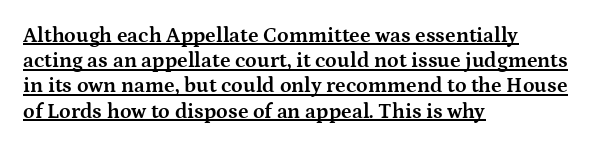
Q: Is the text bold? A: Yes.
Q: Is the text italic (slanted)? A: No, it is upright.
Q: Is the text underlined? A: Yes.
Q: How is the paragraph aligned? A: Left-aligned.
Q: Is the spacing between letters normal or unusually wide? A: Normal.
